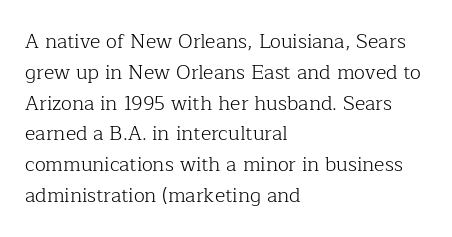
{"italic": "no", "bold": "no", "underline": "no", "align": "left", "line_spacing": "normal", "line_spacing_ratio": 1.54, "letter_spacing": "normal", "letter_spacing_em": 0.0, "glyph_px": 20}
